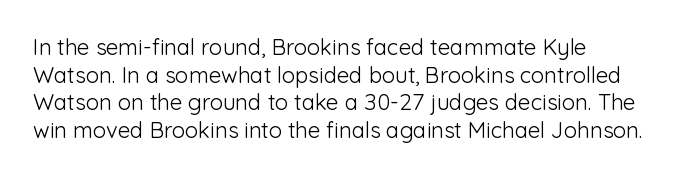
Q: Is the text bold? A: No.
Q: Is the text italic (slanted)? A: No, it is upright.
Q: Is the text underlined? A: No.
Q: How is the paragraph aligned? A: Left-aligned.
Q: Is the spacing between letters normal or unusually wide? A: Normal.
Q: Is the spacing between lines tight, normal or loose? A: Normal.
